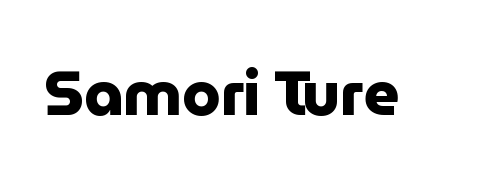
{"serif": "no", "italic": "no", "bold": "yes", "weight": "heavy", "width": "normal", "stroke_contrast": "low", "x_height": "medium", "monospaced": "no", "underline": "no", "letter_spacing": "normal", "letter_spacing_em": 0.0, "glyph_px": 62}
